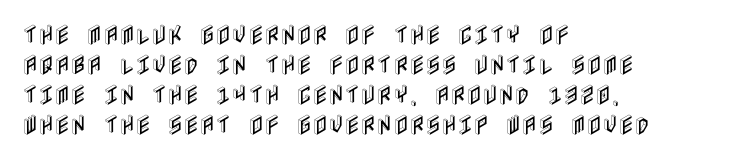
The lettering stays uniformly vertical, giving the passage a roman look. The text block is weighted toward the left margin, trailing off unevenly rightward. A typesetter would call this zero additional tracking. Evenly set lines give the paragraph a standard silhouette.
